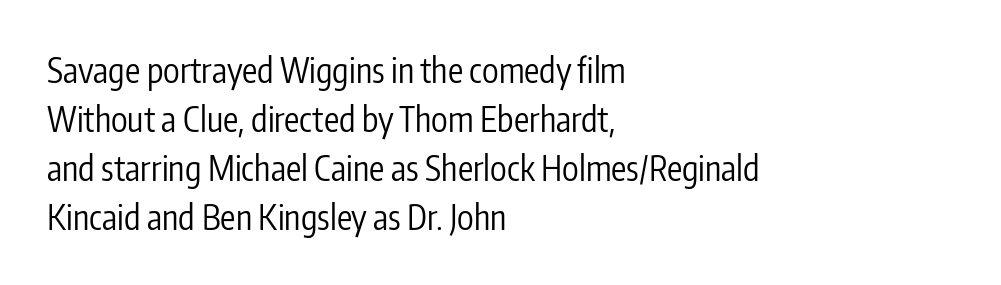
Q: Is the text bold? A: No.
Q: Is the text italic (slanted)? A: No, it is upright.
Q: Is the typeface a serif or a sans-serif typeface? A: Sans-serif.
Q: Is the text underlined? A: No.
Q: How is the paragraph aligned? A: Left-aligned.
Q: Is the spacing between letters normal or unusually wide? A: Normal.
Q: Is the spacing between lines tight, normal or loose? A: Normal.
Q: Width (condensed, normal, or wide)? A: Condensed.
Q: Stroke contrast? A: Low.
Q: x-height? A: Medium.
Q: Monospaced? A: No.
